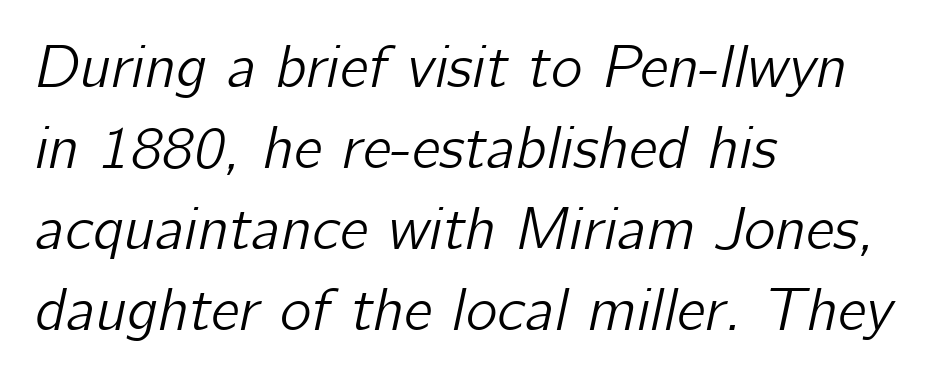
The image shows 60 px text type, italic (leaning right); set left-aligned, normal line spacing (1.35x), normal letter spacing, not underlined; low stroke contrast and a medium x-height.
